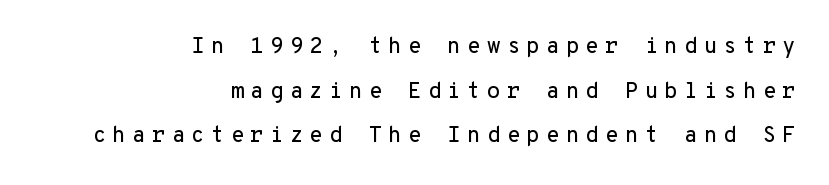
Q: Is the text italic (slanted)? A: No, it is upright.
Q: Is the text underlined? A: No.
Q: How is the paragraph aligned? A: Right-aligned.
Q: Is the spacing between letters normal or unusually wide? A: Unusually wide.
Q: Is the spacing between lines tight, normal or loose? A: Loose.
